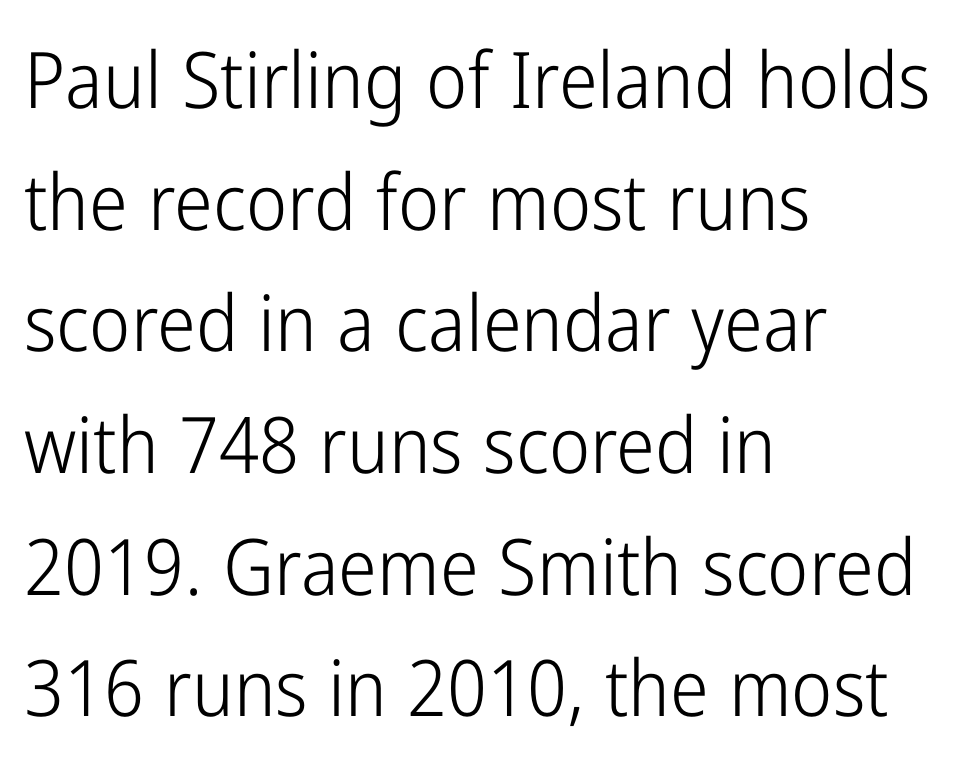
Q: Is the text bold? A: No.
Q: Is the text italic (slanted)? A: No, it is upright.
Q: Is the typeface a serif or a sans-serif typeface? A: Sans-serif.
Q: Is the text underlined? A: No.
Q: How is the paragraph aligned? A: Left-aligned.
Q: Is the spacing between letters normal or unusually wide? A: Normal.
Q: Is the spacing between lines tight, normal or loose? A: Normal.
Q: Width (condensed, normal, or wide)? A: Condensed.
Q: Stroke contrast? A: Low.
Q: x-height? A: Medium.
Q: Monospaced? A: No.
